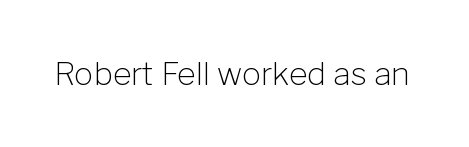
Q: Is the text bold? A: No.
Q: Is the text italic (slanted)? A: No, it is upright.
Q: Is the typeface a serif or a sans-serif typeface? A: Sans-serif.
Q: Is the text underlined? A: No.
Q: Is the spacing between letters normal or unusually wide? A: Normal.
Q: Width (condensed, normal, or wide)? A: Normal.
Q: Stroke contrast? A: Low.
Q: x-height? A: Medium.
Q: Monospaced? A: No.
